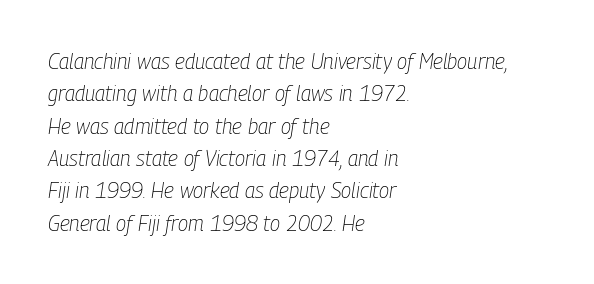
The image shows 21 px text type, italic (leaning right); set left-aligned, normal line spacing (1.54x), normal letter spacing, not underlined.
